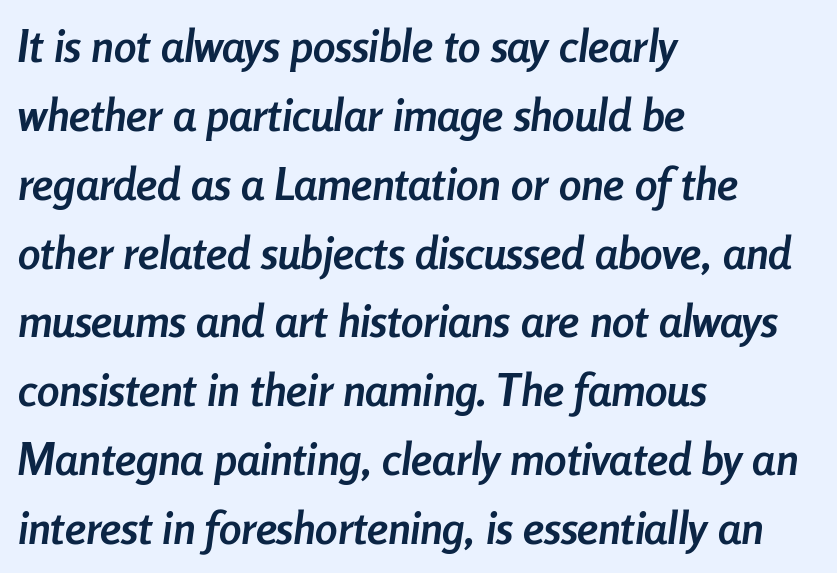
Q: Is the text bold? A: Yes.
Q: Is the text italic (slanted)? A: Yes, it leans right by about 8 degrees.
Q: Is the text underlined? A: No.
Q: How is the paragraph aligned? A: Left-aligned.
Q: Is the spacing between letters normal or unusually wide? A: Normal.
Q: Is the spacing between lines tight, normal or loose? A: Normal.
Q: Width (condensed, normal, or wide)? A: Condensed.
Q: Stroke contrast? A: Low.
Q: x-height? A: Medium.
Q: Monospaced? A: No.
